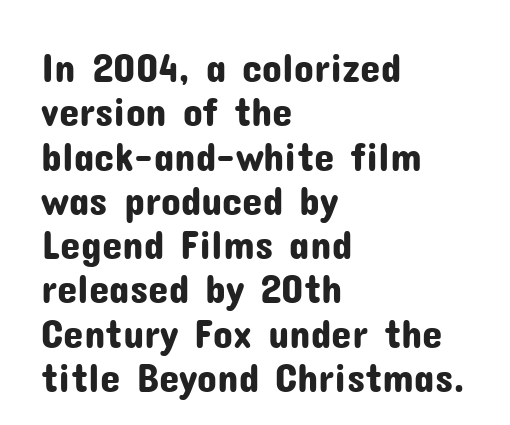
The image shows 41 px sans-serif type, upright; set left-aligned, tight line spacing (1.08x), normal letter spacing, not underlined; low stroke contrast and a medium x-height.
